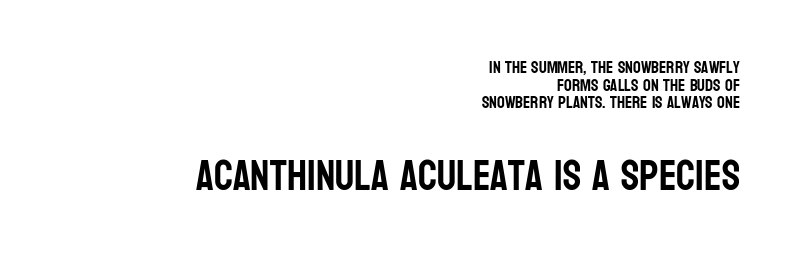
The image shows 42 px condensed sans-serif type, upright; set right-aligned, tight line spacing (1.03x), normal letter spacing, not underlined; the second (bottom) block is 2.47x larger; low stroke contrast and a large x-height.
